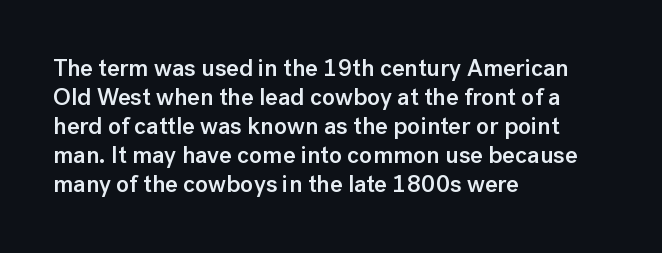
Q: Is the text bold? A: Semi-bold.
Q: Is the text italic (slanted)? A: No, it is upright.
Q: Is the text underlined? A: No.
Q: How is the paragraph aligned? A: Left-aligned.
Q: Is the spacing between letters normal or unusually wide? A: Normal.
